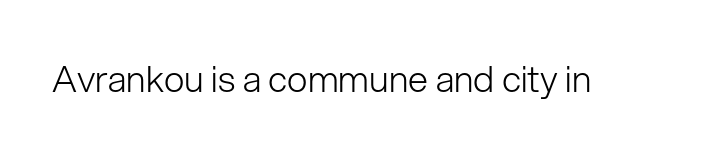
The image shows 36 px light sans-serif type, upright; set normal letter spacing, not underlined; low stroke contrast and a medium x-height.
